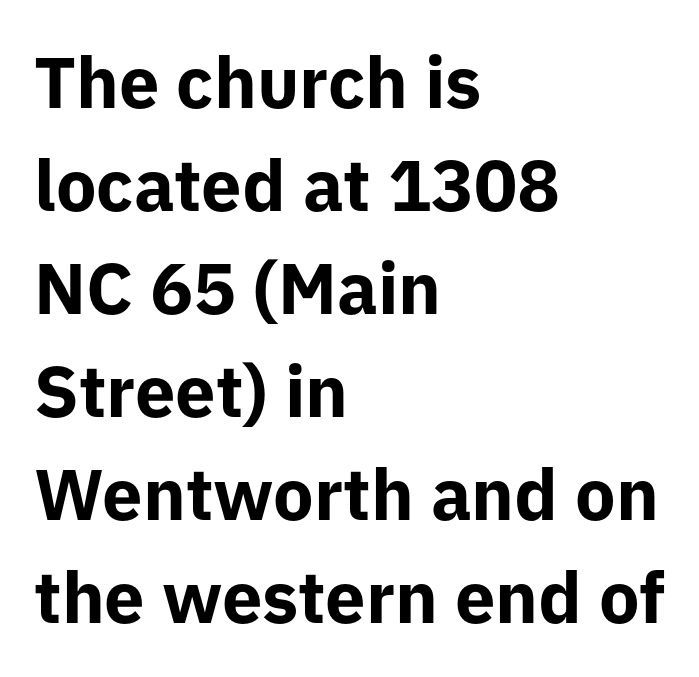
The type family on display is of the sans-serif kind. Think of a printed novel: that variable character pitch is what you see here. The gaps between neighbouring characters are ordinary and unremarkable. Style check: upright. Honestly, the row spacing looks completely unremarkable. Set as a true bold cut, around the 700 mark.
